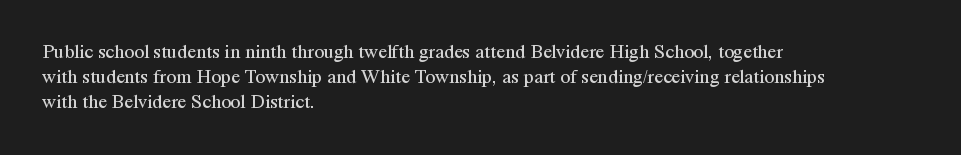
Underline: absent. These glyphs show unthickened strokes, regular width or finer. The leading is moderate, giving the passage an even texture. Upright lettering throughout.
